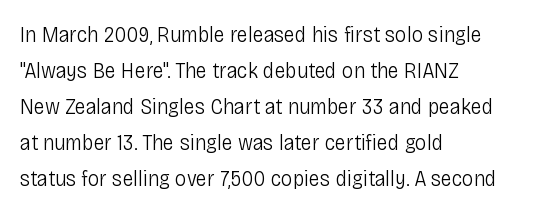
The image shows 23 px text type, upright; set left-aligned, normal line spacing (1.56x), normal letter spacing, not underlined.
